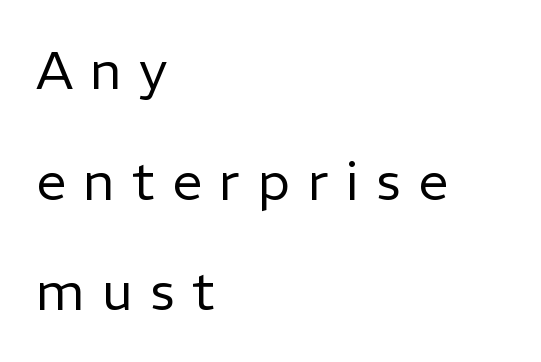
{"serif": "no", "italic": "no", "bold": "no", "weight": "regular", "width": "normal", "stroke_contrast": "low", "x_height": "medium", "monospaced": "no", "underline": "no", "align": "left", "line_spacing": "loose", "line_spacing_ratio": 2.05, "letter_spacing": "wide", "letter_spacing_em": 0.32, "glyph_px": 54}
